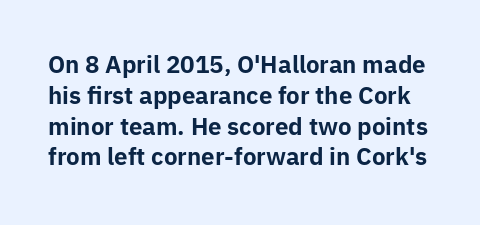
{"italic": "no", "bold": "yes", "underline": "no", "line_spacing": "normal", "line_spacing_ratio": 1.34, "letter_spacing": "normal", "letter_spacing_em": 0.0, "glyph_px": 23}
